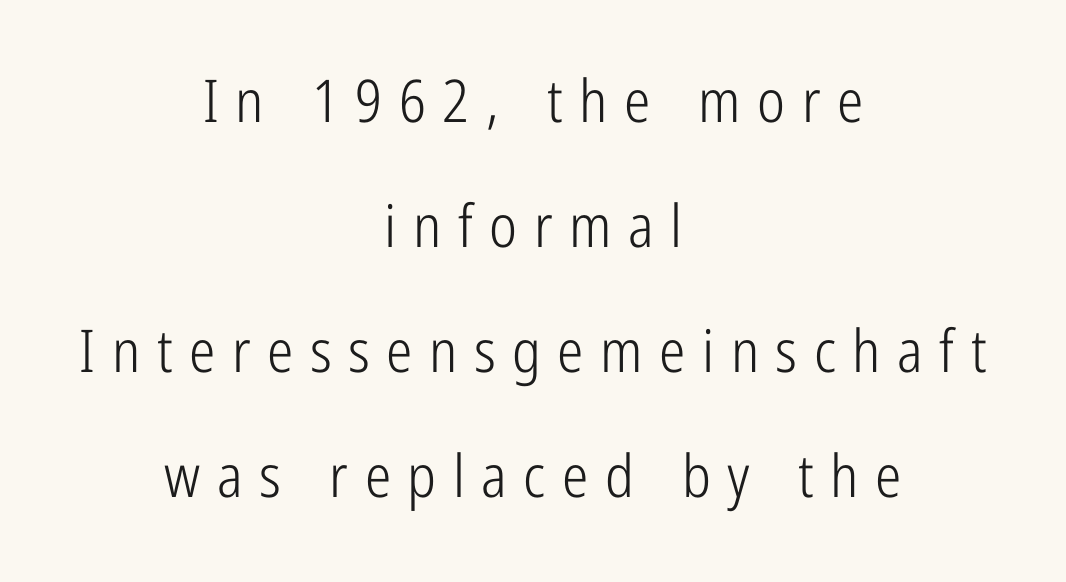
The rendering positions every line midway between the sides. Honestly, the letter spacing is so wide it's the main thing you notice. Every character sits straight up, as roman type does. The weight would be labelled regular, book, light, or lighter still. The words here are not underlined.
